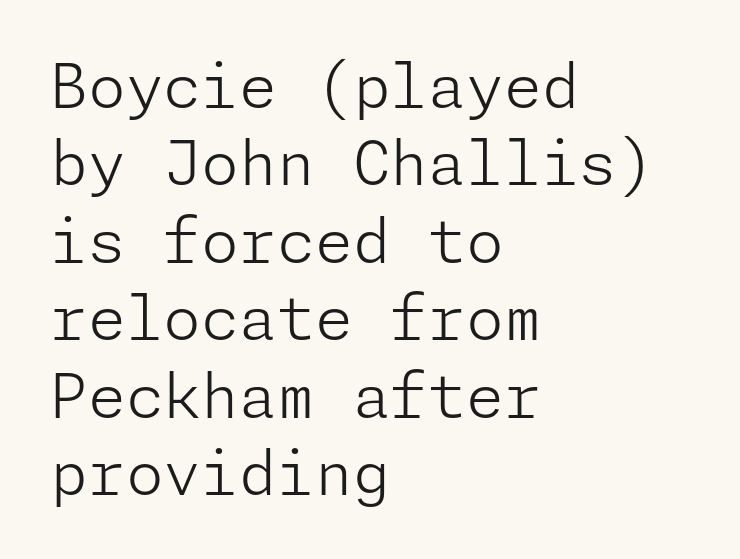
{"serif": "no", "italic": "no", "bold": "no", "weight": "light", "width": "normal", "stroke_contrast": "low", "x_height": "medium", "underline": "no", "align": "left", "line_spacing": "normal", "line_spacing_ratio": 1.27, "letter_spacing": "normal", "letter_spacing_em": 0.0, "glyph_px": 61}
